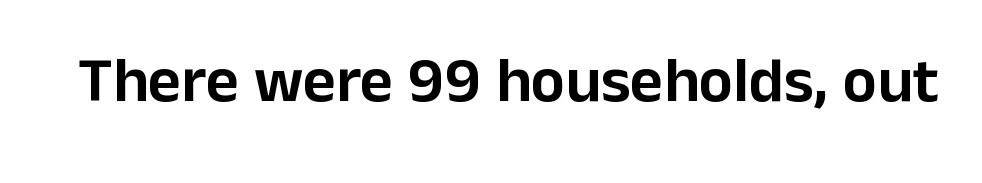
{"serif": "no", "italic": "no", "width": "normal", "stroke_contrast": "low", "x_height": "medium", "monospaced": "no", "underline": "no", "letter_spacing": "normal", "letter_spacing_em": 0.0, "glyph_px": 64}
